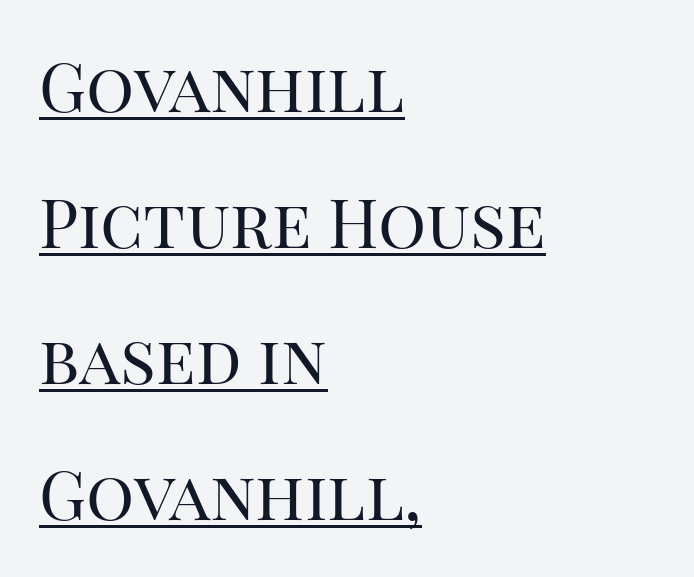
Decoration check: the copy is underlined. Ordinary non-slanted type is in use. Layout note: lines flush left. Here the designer chose a conventional face with non-uniform glyph widths. No chunkiness to these letters — they're not bold.
